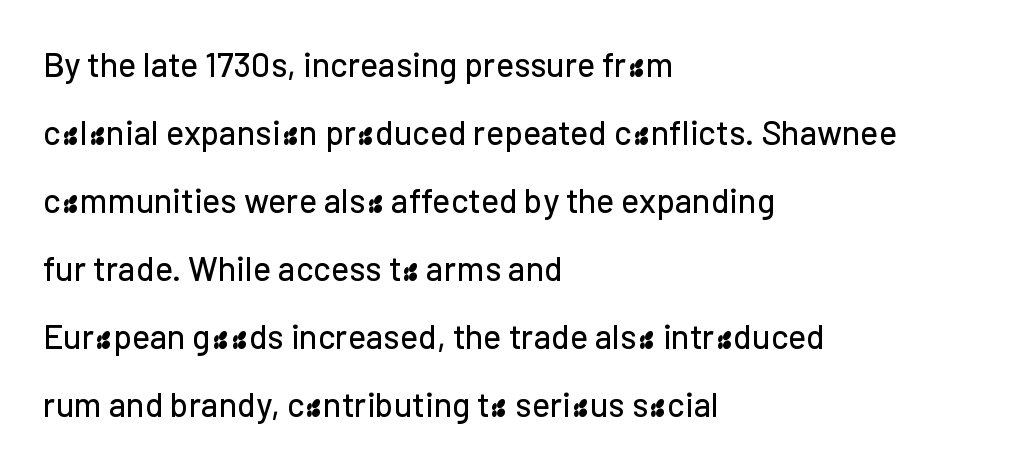
The image shows 34 px sans-serif type, upright; set left-aligned, loose line spacing (2.0x), normal letter spacing, not underlined; low stroke contrast and a medium x-height.
